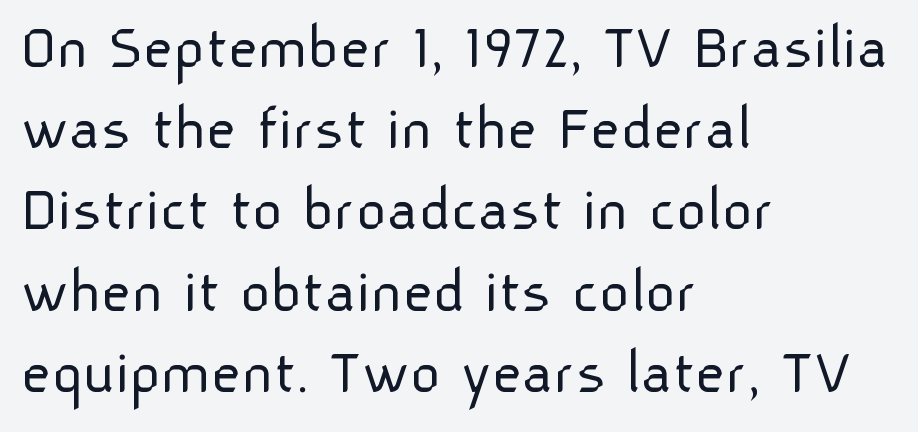
Q: Is the text bold? A: No.
Q: Is the text italic (slanted)? A: No, it is upright.
Q: Is the typeface a serif or a sans-serif typeface? A: Sans-serif.
Q: Is the text underlined? A: No.
Q: How is the paragraph aligned? A: Left-aligned.
Q: Is the spacing between letters normal or unusually wide? A: Normal.
Q: Width (condensed, normal, or wide)? A: Normal.
Q: Stroke contrast? A: Low.
Q: x-height? A: Medium.
Q: Monospaced? A: No.
